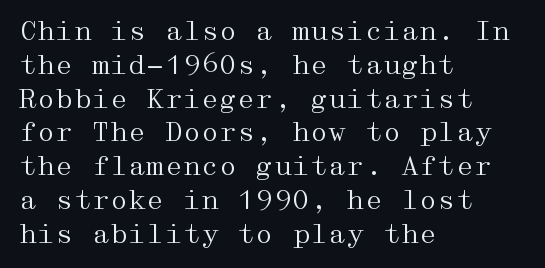
Descenders are the only things crossing below the line. Vertical strokes here are truly vertical. Compared with typical paragraphs, the rows here are spaced about the same. The setting favours the left margin, as ordinary paragraphs usually do.
